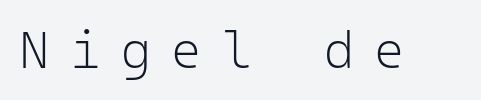
{"serif": "no", "italic": "no", "bold": "no", "weight": "light", "width": "normal", "stroke_contrast": "low", "x_height": "medium", "monospaced": "yes", "underline": "no", "letter_spacing": "wide", "letter_spacing_em": 0.39, "glyph_px": 52}
